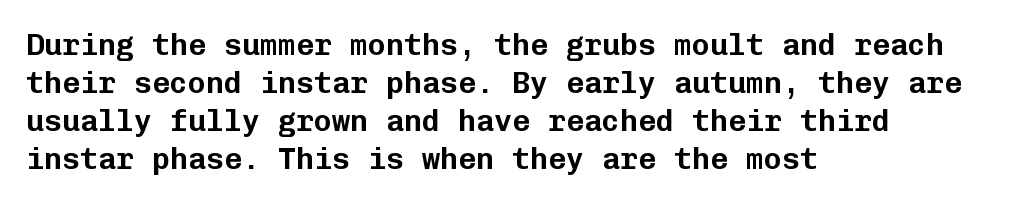
Q: Is the text italic (slanted)? A: No, it is upright.
Q: Is the typeface a serif or a sans-serif typeface? A: Sans-serif.
Q: Is the text underlined? A: No.
Q: How is the paragraph aligned? A: Left-aligned.
Q: Is the spacing between letters normal or unusually wide? A: Normal.
Q: Is the spacing between lines tight, normal or loose? A: Normal.
Q: Width (condensed, normal, or wide)? A: Normal.
Q: Stroke contrast? A: Low.
Q: x-height? A: Medium.
Q: Monospaced? A: Yes.
